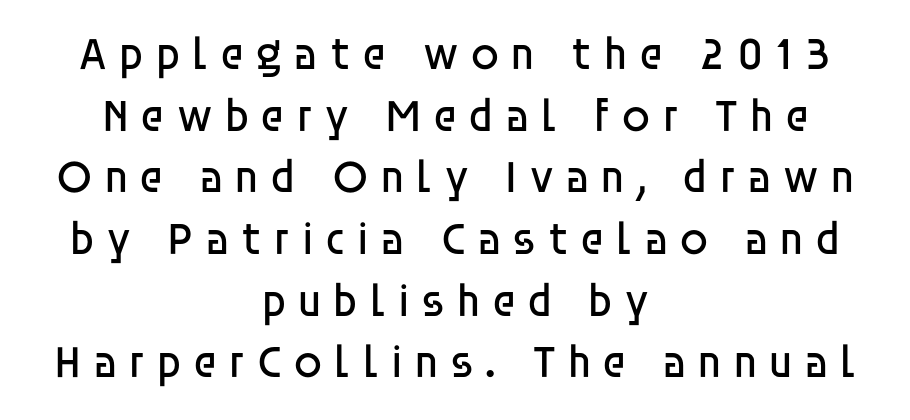
Q: Is the text bold? A: No.
Q: Is the text italic (slanted)? A: No, it is upright.
Q: Is the typeface a serif or a sans-serif typeface? A: Sans-serif.
Q: Is the text underlined? A: No.
Q: How is the paragraph aligned? A: Centered.
Q: Is the spacing between letters normal or unusually wide? A: Unusually wide.
Q: Is the spacing between lines tight, normal or loose? A: Normal.
Q: Width (condensed, normal, or wide)? A: Normal.
Q: Stroke contrast? A: Low.
Q: x-height? A: Large.
Q: Monospaced? A: No.
